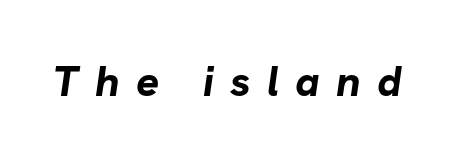
The image shows 43 px bold sans-serif type; set unusually wide letter spacing (+0.38 em), not underlined; low stroke contrast and a medium x-height.
